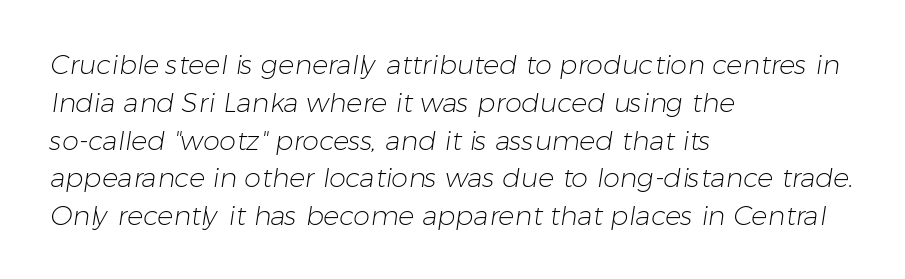
Q: Is the text bold? A: No.
Q: Is the text underlined? A: No.
Q: How is the paragraph aligned? A: Left-aligned.
Q: Is the spacing between letters normal or unusually wide? A: Normal.
Q: Is the spacing between lines tight, normal or loose? A: Normal.
